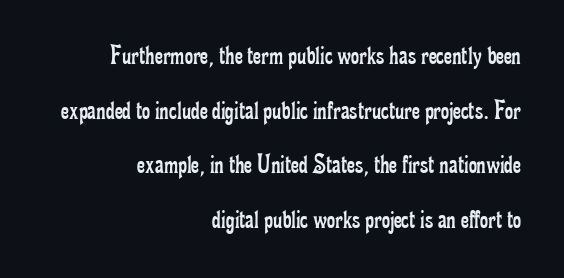
Q: Is the text bold? A: No.
Q: Is the text italic (slanted)? A: No, it is upright.
Q: Is the typeface a serif or a sans-serif typeface? A: Serif.
Q: Is the text underlined? A: No.
Q: How is the paragraph aligned? A: Right-aligned.
Q: Is the spacing between letters normal or unusually wide? A: Normal.
Q: Is the spacing between lines tight, normal or loose? A: Loose.
Q: Width (condensed, normal, or wide)? A: Condensed.
Q: Stroke contrast? A: Low.
Q: x-height? A: Small.
Q: Monospaced? A: No.
